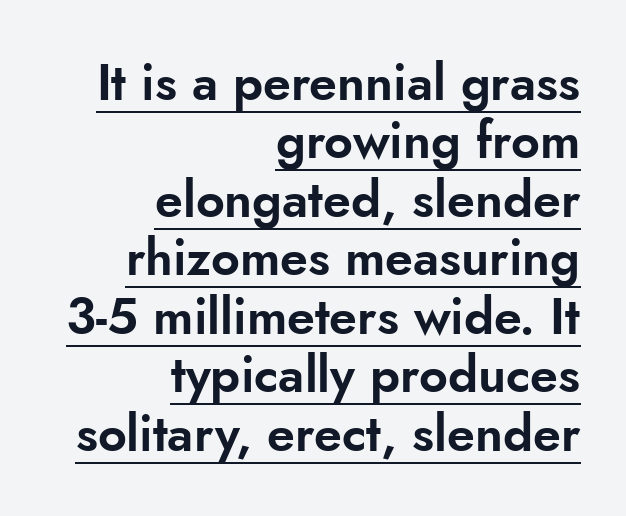
The image shows 50 px sans-serif type, upright; set right-aligned, line spacing 1.17x, normal letter spacing, underlined; low stroke contrast and a small x-height.
